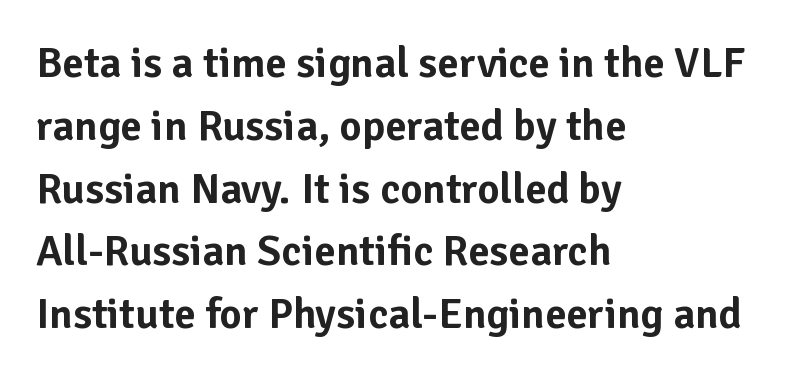
{"serif": "no", "italic": "no", "width": "normal", "stroke_contrast": "low", "x_height": "medium", "monospaced": "no", "underline": "no", "align": "left", "line_spacing": "normal", "line_spacing_ratio": 1.46, "letter_spacing": "normal", "letter_spacing_em": 0.0, "glyph_px": 43}
